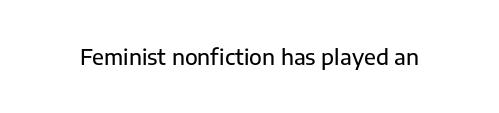
Q: Is the text italic (slanted)? A: No, it is upright.
Q: Is the text underlined? A: No.
Q: Is the spacing between letters normal or unusually wide? A: Normal.
